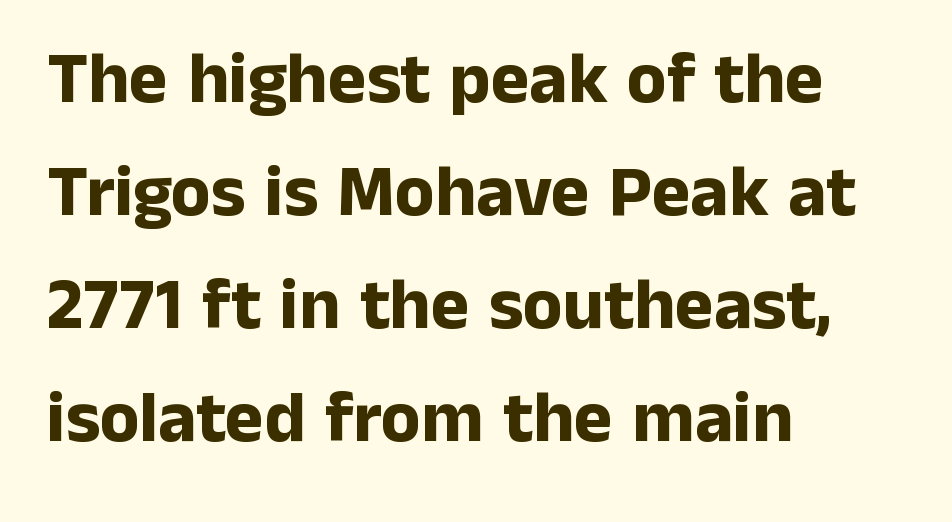
Short and long lines alike share a common starting point at left. A typesetter would mark this as roman, not italic. I'd call this a sans setting — the letters go barefoot. There is no visible air inserted between adjacent glyphs. The characters look thick and weighty, a clear bold. The passage shown is not underscored anywhere.
